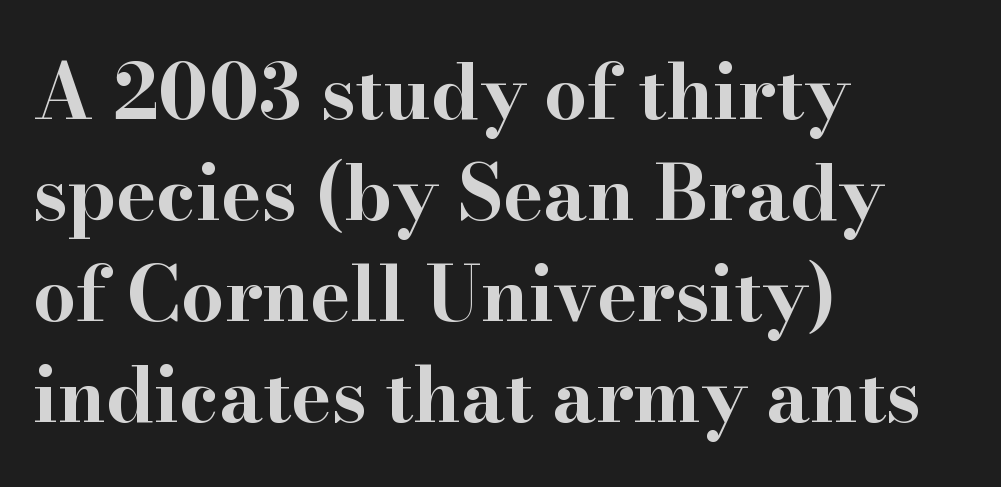
The letterforms sit shoulder to shoulder at normal distance. When letters stand straight like this, we call the style roman or upright. Which margin do the lines hug? The left one — the right edge is uneven. The face used here has the dense, thick strokes of a bold. The face used here is seriffed, in the tradition of book romans.
